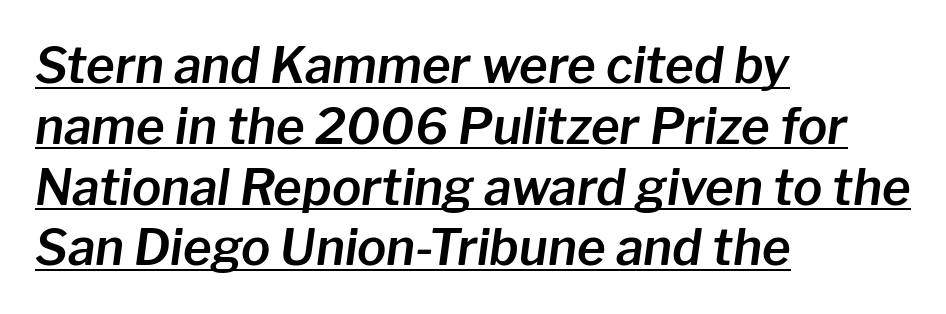
The image shows 49 px text type, italic (leaning right); set left-aligned, line spacing 1.24x, normal letter spacing, underlined; low stroke contrast and a medium x-height.
